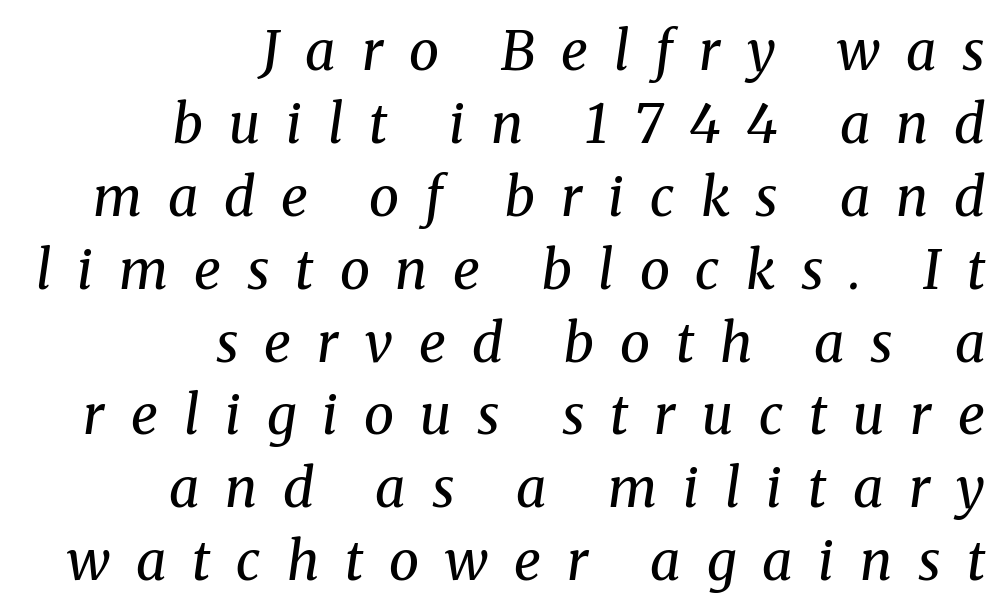
The image shows 54 px regular-weight serif type, italic (leaning right); set right-aligned, normal line spacing (1.35x), unusually wide letter spacing (+0.48 em), not underlined; medium stroke contrast and a medium x-height.
